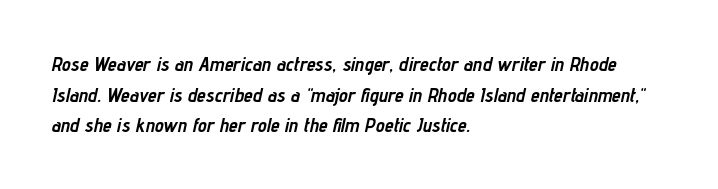
The characters look thick and weighty, a clear bold. If you drew a line through each stem, it would be angled. Beneath every word, the page is bare. Teacher's note: observe the even left margin — that is flush-left alignment.
